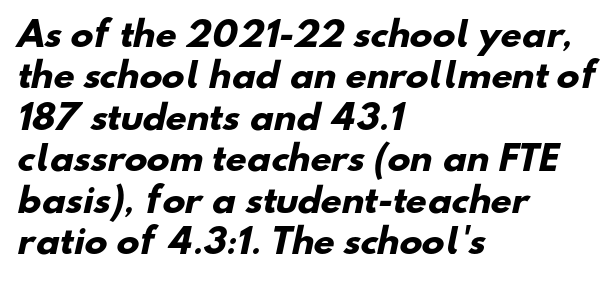
Q: Is the text bold? A: Yes.
Q: Is the typeface a serif or a sans-serif typeface? A: Sans-serif.
Q: Is the text underlined? A: No.
Q: How is the paragraph aligned? A: Left-aligned.
Q: Is the spacing between letters normal or unusually wide? A: Normal.
Q: Width (condensed, normal, or wide)? A: Normal.
Q: Stroke contrast? A: Low.
Q: x-height? A: Small.
Q: Monospaced? A: No.
